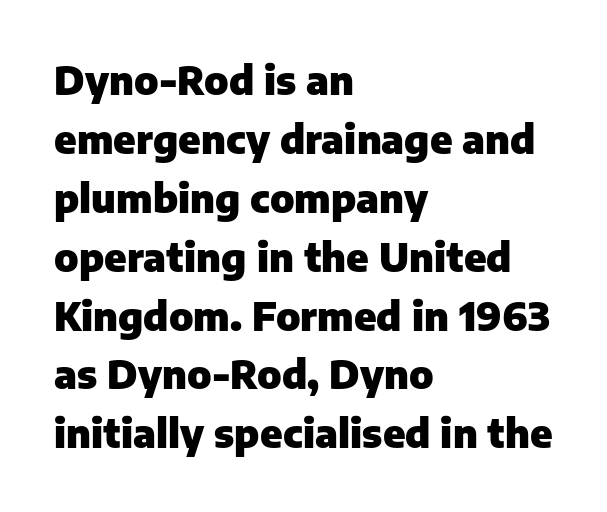
How would I describe the line gaps? Plain and ordinary. Here the designer chose a conventional face with non-uniform glyph widths. Alignment: flush left. Strokes here are thick enough to call this a true bold.
